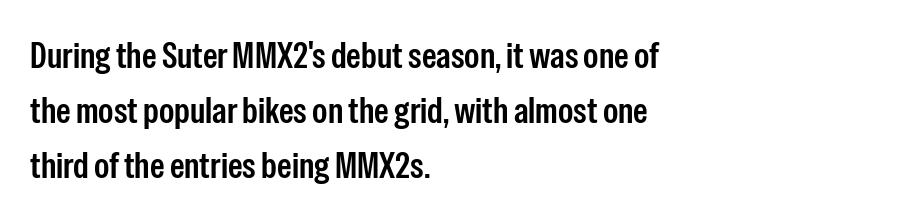
Q: Is the text bold? A: Semi-bold.
Q: Is the text italic (slanted)? A: No, it is upright.
Q: Is the typeface a serif or a sans-serif typeface? A: Sans-serif.
Q: Is the text underlined? A: No.
Q: How is the paragraph aligned? A: Left-aligned.
Q: Is the spacing between letters normal or unusually wide? A: Normal.
Q: Is the spacing between lines tight, normal or loose? A: Normal.
Q: Width (condensed, normal, or wide)? A: Condensed.
Q: Stroke contrast? A: Low.
Q: x-height? A: Medium.
Q: Monospaced? A: No.
